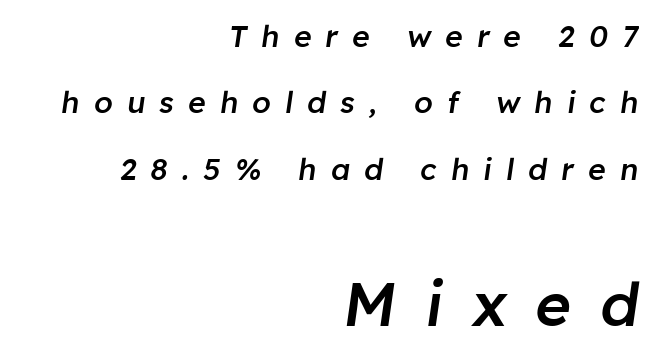
The image shows 61 px semibold type, italic (leaning right); set right-aligned, loose line spacing (2.21x), unusually wide letter spacing (+0.47 em), not underlined; the second (bottom) block is 2.03x larger; low stroke contrast and a medium x-height.
